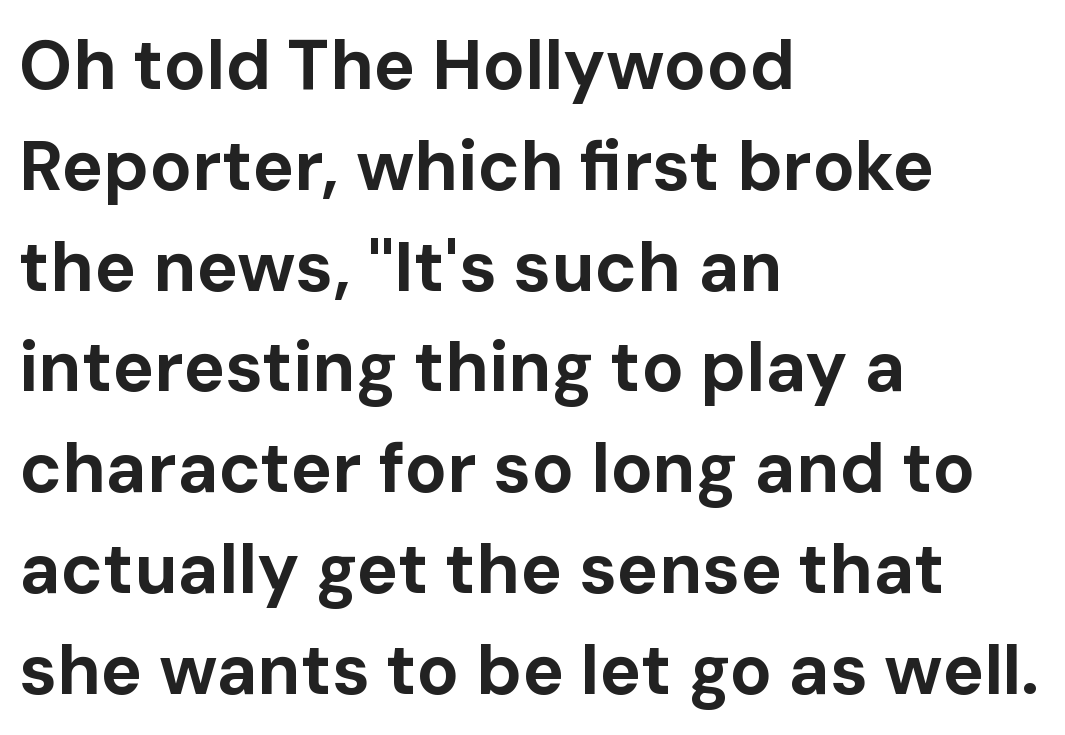
Q: Is the text bold? A: Yes.
Q: Is the text italic (slanted)? A: No, it is upright.
Q: Is the typeface a serif or a sans-serif typeface? A: Sans-serif.
Q: Is the text underlined? A: No.
Q: How is the paragraph aligned? A: Left-aligned.
Q: Is the spacing between letters normal or unusually wide? A: Normal.
Q: Is the spacing between lines tight, normal or loose? A: Normal.
Q: Width (condensed, normal, or wide)? A: Normal.
Q: Stroke contrast? A: Low.
Q: x-height? A: Medium.
Q: Monospaced? A: No.
